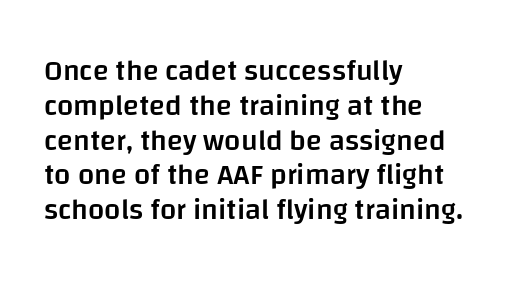
Anything drawn beneath the words? Only blank space. The font is running at a semibold setting, under full bold. Do the characters align in a grid? No, the font is proportional. Each line starts at the same left margin while the right side varies. When letters stand straight like this, we call the style roman or upright.
